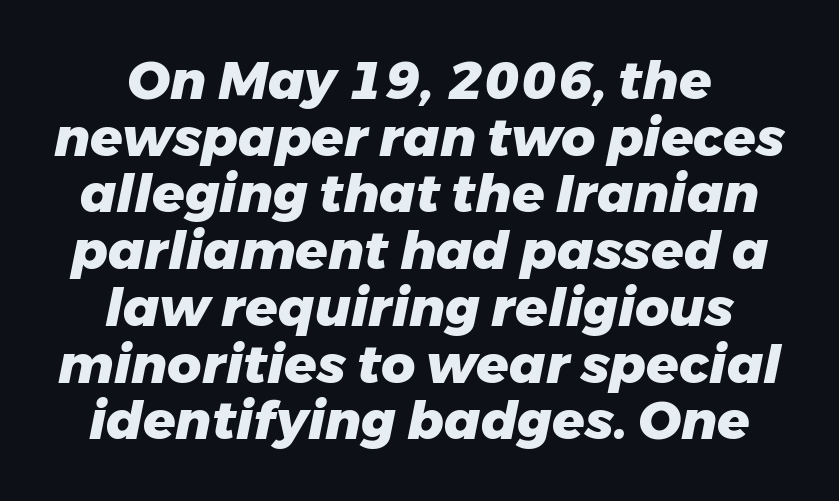
Visually the block forms a symmetrical silhouette, jagged on both flanks. Looks like regular typesetting: each glyph gets only the width it needs. The space beneath each line is pristine and unruled. Honestly, the rows look squashed on top of each other. Heft: maximum for text — a bold.
